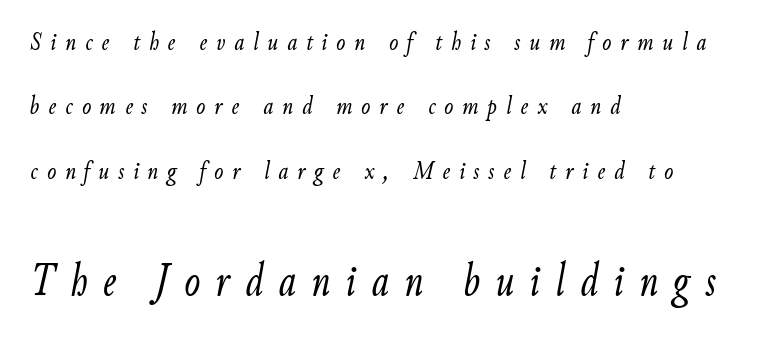
The image shows 47 px light, condensed type, italic (leaning right); set left-aligned, loose line spacing (2.38x), unusually wide letter spacing (+0.33 em), not underlined; the second (bottom) block is 1.74x larger; low stroke contrast and a small x-height.
